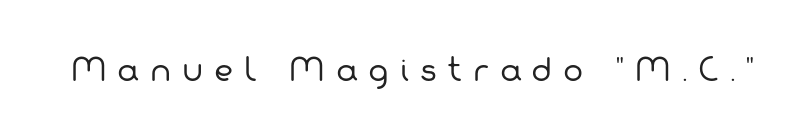
The image shows 30 px regular-weight sans-serif type; set unusually wide letter spacing (+0.36 em), not underlined; low stroke contrast and a medium x-height.
